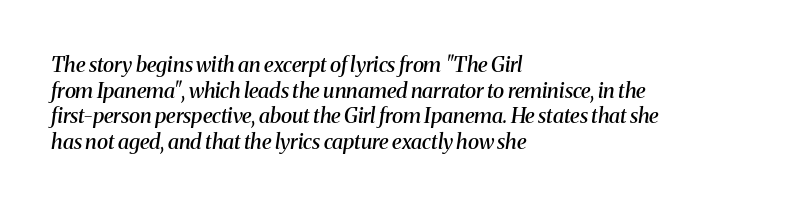
{"italic": "yes", "lean": "right", "slant_degrees": 8, "bold": "semi", "underline": "no", "align": "left", "line_spacing_ratio": 1.22, "letter_spacing": "normal", "letter_spacing_em": 0.0, "glyph_px": 21}
